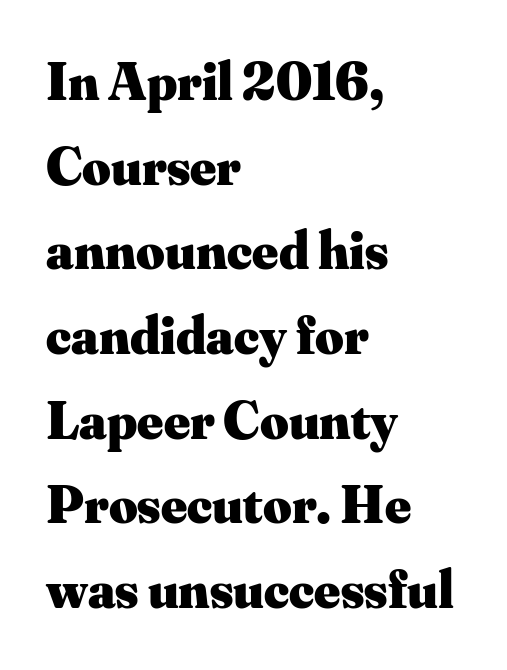
{"serif": "yes", "italic": "no", "bold": "yes", "weight": "heavy", "width": "normal", "stroke_contrast": "medium", "x_height": "small", "monospaced": "no", "underline": "no", "align": "left", "line_spacing": "normal", "line_spacing_ratio": 1.54, "letter_spacing": "normal", "letter_spacing_em": 0.0, "glyph_px": 55}
